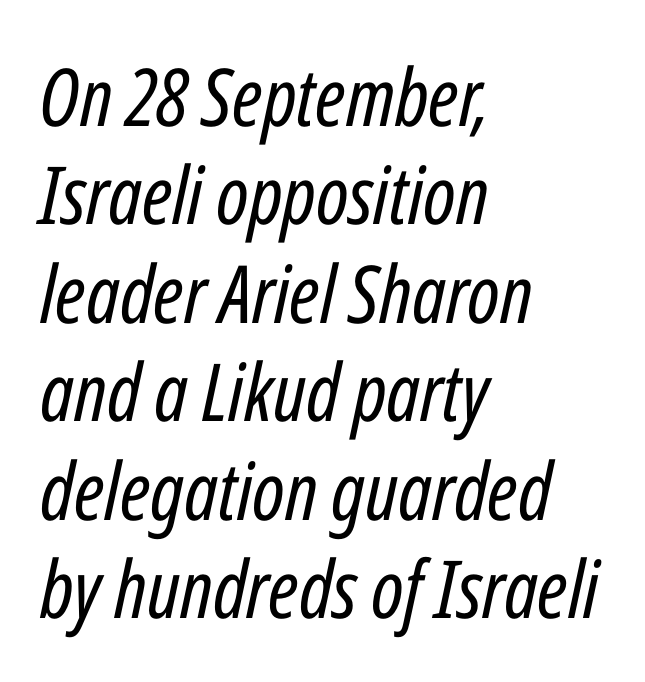
Weight: regular or lighter. The glyphs are unaccompanied by any horizontal stroke below them. Short and long lines alike share a common starting point at left. Notice how the stems are inclined rather than vertical — that's the hallmark of italics. The line texture is even and compact thanks to regular tracking. The rendering uses natural spacing where letterforms have individual widths.
